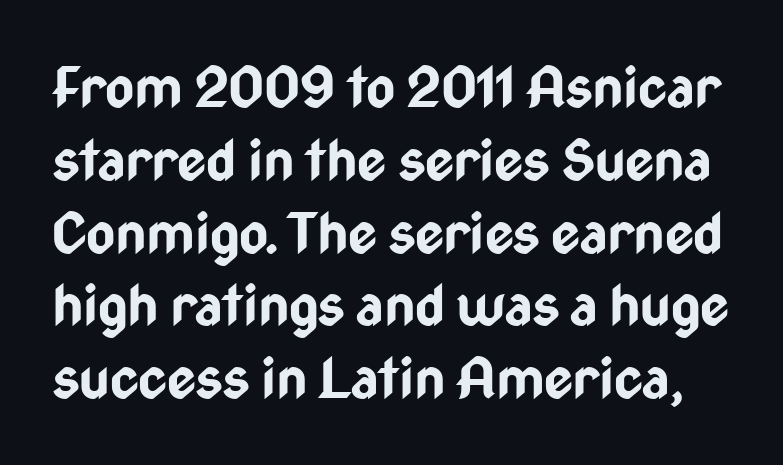
The image shows 56 px bold, condensed sans-serif type, upright; set normal line spacing (1.3x), normal letter spacing, not underlined; low stroke contrast and a medium x-height.
